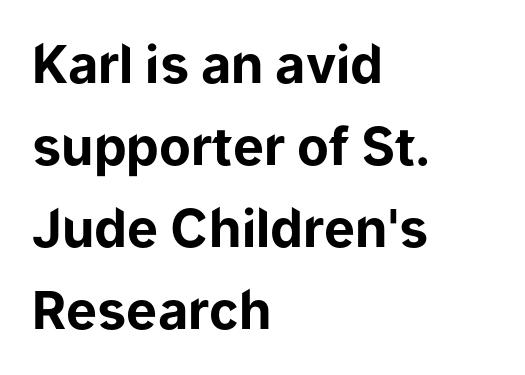
It's the straight-up-and-down kind of type. These lines are set flush left with a ragged right edge. The face used here is proportionally spaced, like ordinary book or web type. Compared with an ordinary text face, these strokes are far heavier — a full bold. Does the leading feel generous? No, just average.
